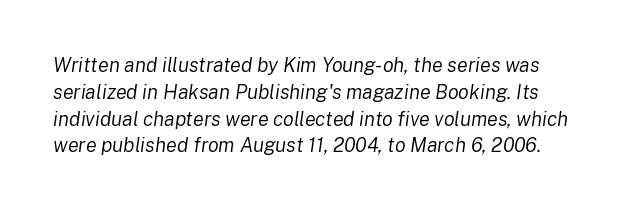
{"italic": "yes", "lean": "right", "slant_degrees": 8, "bold": "no", "underline": "no", "line_spacing": "normal", "line_spacing_ratio": 1.34, "letter_spacing": "normal", "letter_spacing_em": 0.0, "glyph_px": 20}
